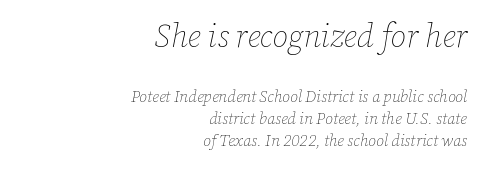
Q: Is the text bold? A: No.
Q: Is the text italic (slanted)? A: Yes, it leans right by about 12 degrees.
Q: Is the text underlined? A: No.
Q: How is the paragraph aligned? A: Right-aligned.
Q: Is the spacing between letters normal or unusually wide? A: Normal.
Q: Is the spacing between lines tight, normal or loose? A: Normal.
Q: Which block of text is set in a larger size, the first (top) or the second (bottom)? A: The first (top) one.
Q: Width (condensed, normal, or wide)? A: Normal.
Q: Stroke contrast? A: Low.
Q: x-height? A: Medium.
Q: Monospaced? A: No.
